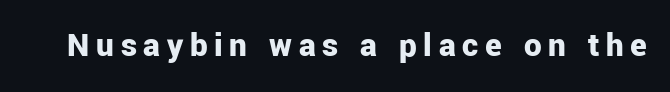
Unlike a traditional serif, this face leaves its strokes unadorned. This sample uses an upright cut, with every glyph sitting square on the baseline. A bare baseline throughout the passage. Do the characters align in a grid? No, the font is proportional. Bold? Absolutely — the strokes are thick and heavy.
